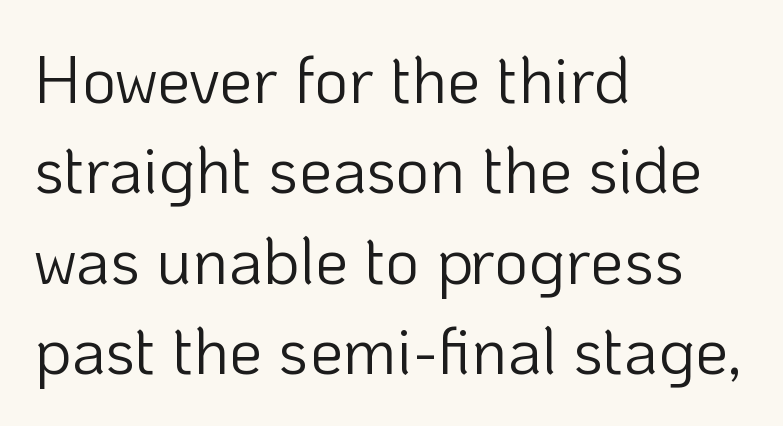
{"serif": "no", "italic": "no", "bold": "no", "weight": "light", "width": "normal", "stroke_contrast": "low", "x_height": "medium", "monospaced": "no", "underline": "no", "align": "left", "line_spacing": "normal", "line_spacing_ratio": 1.37, "letter_spacing": "normal", "letter_spacing_em": 0.0, "glyph_px": 66}
